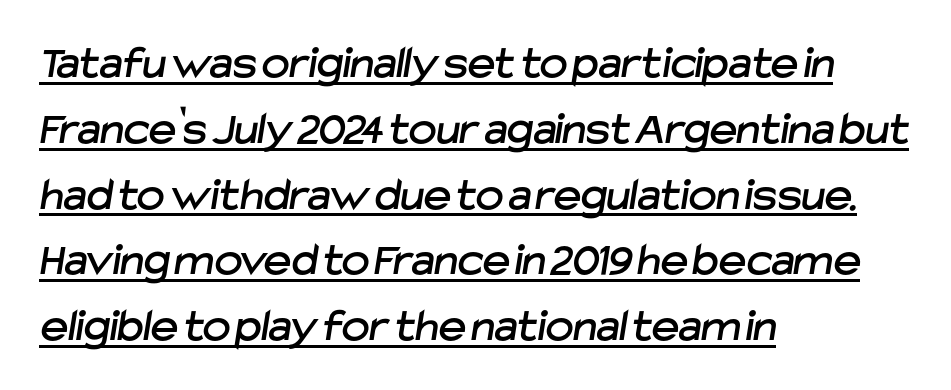
This sample uses a sans-serif face. These lines are rendered in a variable-pitch font. Regular leading. This rendering features underlined lettering. Caption: standard tracking, unaltered. The paragraph shown leans on its left margin.
